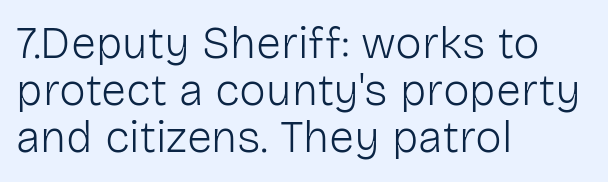
Characters follow at the spacing the type designer built in. Unlike a traditional serif, this face leaves its strokes unadorned. Descenders hang freely into open space. These lines are rendered in a variable-pitch font. The strokes carry an ordinary text weight at most.
